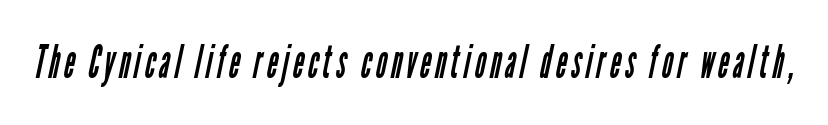
The image shows 46 px regular-weight, condensed sans-serif type; set not underlined; low stroke contrast and a medium x-height.
